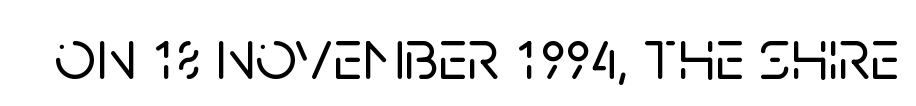
{"serif": "no", "italic": "no", "width": "normal", "stroke_contrast": "low", "x_height": "large", "monospaced": "no", "underline": "no", "letter_spacing": "normal", "letter_spacing_em": 0.0, "glyph_px": 73}
